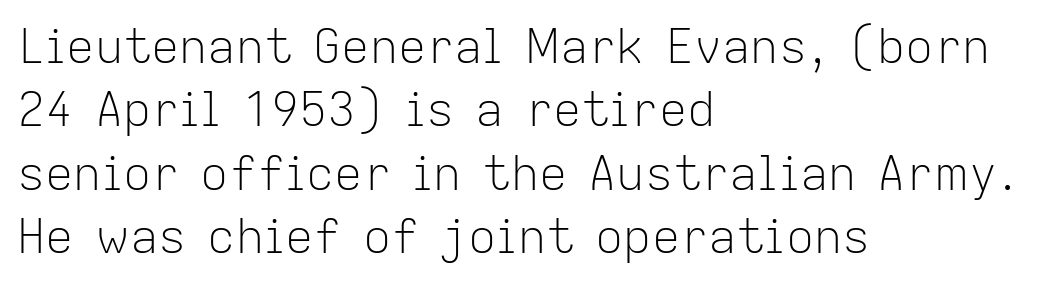
Q: Is the text bold? A: No.
Q: Is the text italic (slanted)? A: No, it is upright.
Q: Is the typeface a serif or a sans-serif typeface? A: Sans-serif.
Q: Is the text underlined? A: No.
Q: How is the paragraph aligned? A: Left-aligned.
Q: Is the spacing between letters normal or unusually wide? A: Normal.
Q: Is the spacing between lines tight, normal or loose? A: Normal.
Q: Width (condensed, normal, or wide)? A: Normal.
Q: Stroke contrast? A: Low.
Q: x-height? A: Medium.
Q: Monospaced? A: No.
